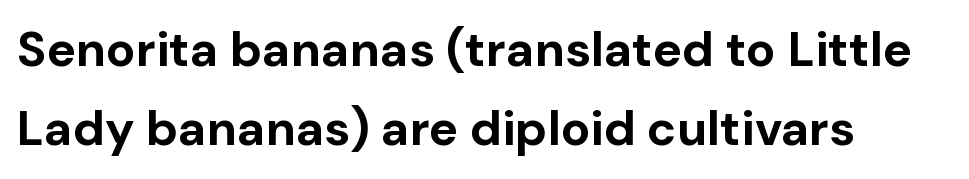
{"serif": "no", "italic": "no", "bold": "yes", "weight": "bold", "width": "normal", "stroke_contrast": "low", "x_height": "medium", "monospaced": "no", "underline": "no", "align": "left", "line_spacing": "normal", "line_spacing_ratio": 1.62, "letter_spacing": "normal", "letter_spacing_em": 0.0, "glyph_px": 49}
